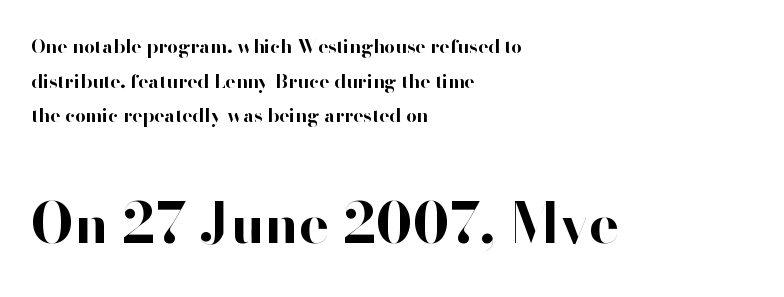
Q: Is the text bold? A: Yes.
Q: Is the text italic (slanted)? A: No, it is upright.
Q: Is the typeface a serif or a sans-serif typeface? A: Sans-serif.
Q: Is the text underlined? A: No.
Q: How is the paragraph aligned? A: Left-aligned.
Q: Is the spacing between letters normal or unusually wide? A: Normal.
Q: Which block of text is set in a larger size, the first (top) or the second (bottom)? A: The second (bottom) one.
Q: Width (condensed, normal, or wide)? A: Normal.
Q: Stroke contrast? A: High.
Q: x-height? A: Small.
Q: Monospaced? A: No.
